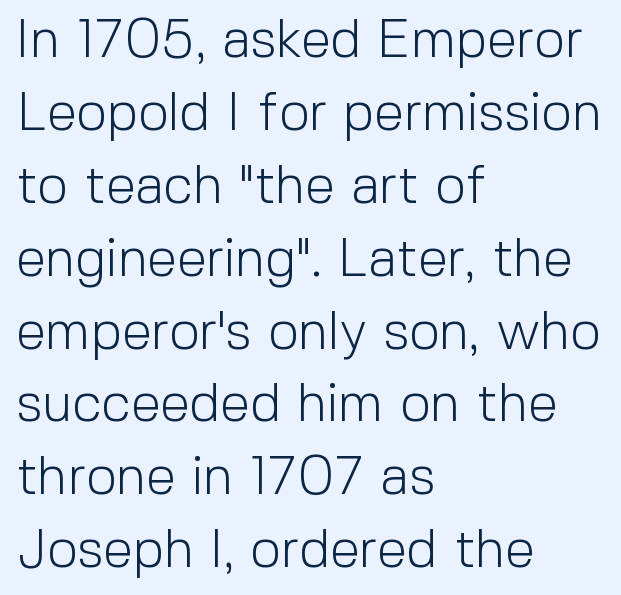
Italic? Not at all — the glyphs are vertical. The typesetter chose a ragged-right arrangement here. Just letters on the line, the space beneath them empty. The letters sit at their default tracking, neither squeezed nor spread. Students, observe: this is what conventionally led text looks like. A typesetter would call this proportional, since set widths differ per character.
